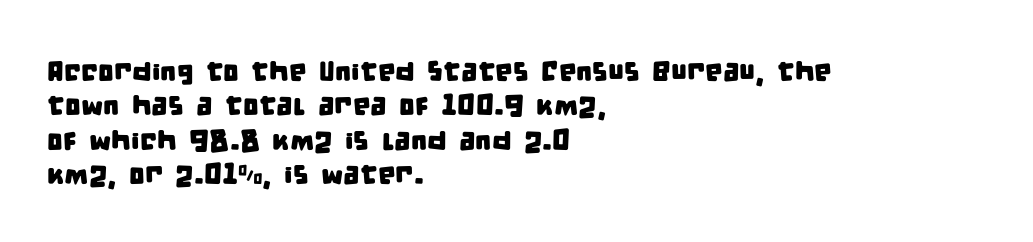
Q: Is the typeface a serif or a sans-serif typeface? A: Sans-serif.
Q: Is the text underlined? A: No.
Q: How is the paragraph aligned? A: Left-aligned.
Q: Is the spacing between letters normal or unusually wide? A: Normal.
Q: Width (condensed, normal, or wide)? A: Condensed.
Q: Stroke contrast? A: Low.
Q: x-height? A: Large.
Q: Monospaced? A: No.
